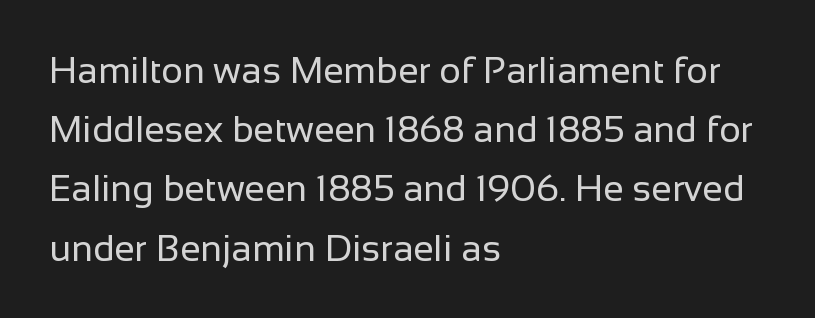
Q: Is the text bold? A: No.
Q: Is the text italic (slanted)? A: No, it is upright.
Q: Is the typeface a serif or a sans-serif typeface? A: Sans-serif.
Q: Is the text underlined? A: No.
Q: How is the paragraph aligned? A: Left-aligned.
Q: Is the spacing between letters normal or unusually wide? A: Normal.
Q: Is the spacing between lines tight, normal or loose? A: Normal.
Q: Width (condensed, normal, or wide)? A: Normal.
Q: Stroke contrast? A: Low.
Q: x-height? A: Medium.
Q: Monospaced? A: No.
